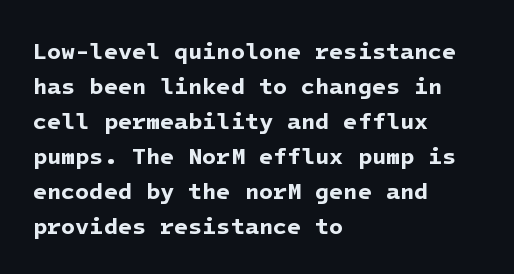
Each glyph is drawn with heavy, bold strokes. This rendering features lettering with no underline. Successive baselines arrive at the customary interval. Which margin do the lines hug? The left one — the right edge is uneven.
